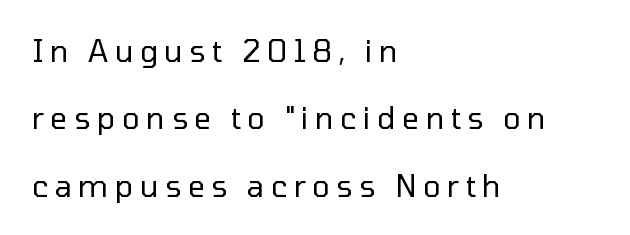
Q: Is the text bold? A: No.
Q: Is the text italic (slanted)? A: No, it is upright.
Q: Is the typeface a serif or a sans-serif typeface? A: Sans-serif.
Q: Is the text underlined? A: No.
Q: How is the paragraph aligned? A: Left-aligned.
Q: Is the spacing between letters normal or unusually wide? A: Unusually wide.
Q: Is the spacing between lines tight, normal or loose? A: Loose.
Q: Width (condensed, normal, or wide)? A: Normal.
Q: Stroke contrast? A: Low.
Q: x-height? A: Medium.
Q: Monospaced? A: No.
